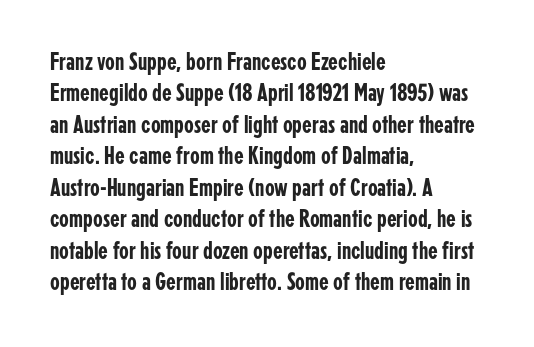
Q: Is the text italic (slanted)? A: No, it is upright.
Q: Is the text underlined? A: No.
Q: How is the paragraph aligned? A: Left-aligned.
Q: Is the spacing between letters normal or unusually wide? A: Normal.
Q: Is the spacing between lines tight, normal or loose? A: Normal.
